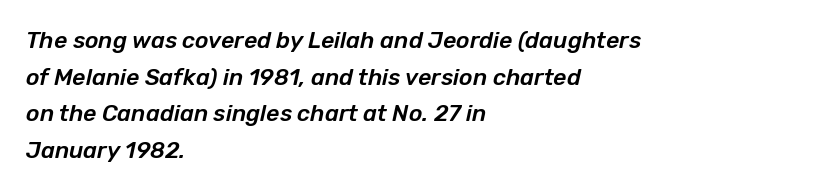
The image shows 23 px text type, italic (leaning right); set left-aligned, normal line spacing (1.59x), normal letter spacing, not underlined.
